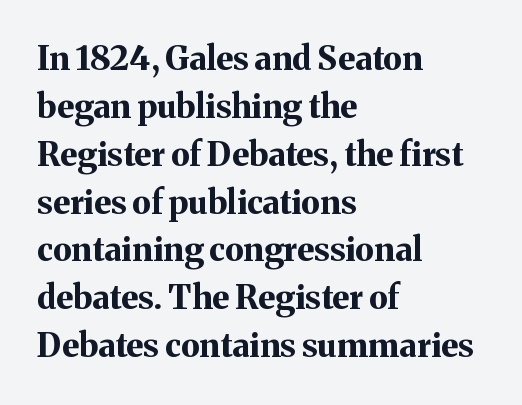
Q: Is the text bold? A: Yes.
Q: Is the text italic (slanted)? A: No, it is upright.
Q: Is the typeface a serif or a sans-serif typeface? A: Serif.
Q: Is the text underlined? A: No.
Q: How is the paragraph aligned? A: Left-aligned.
Q: Is the spacing between letters normal or unusually wide? A: Normal.
Q: Is the spacing between lines tight, normal or loose? A: Normal.
Q: Width (condensed, normal, or wide)? A: Normal.
Q: Stroke contrast? A: Medium.
Q: x-height? A: Medium.
Q: Monospaced? A: No.
